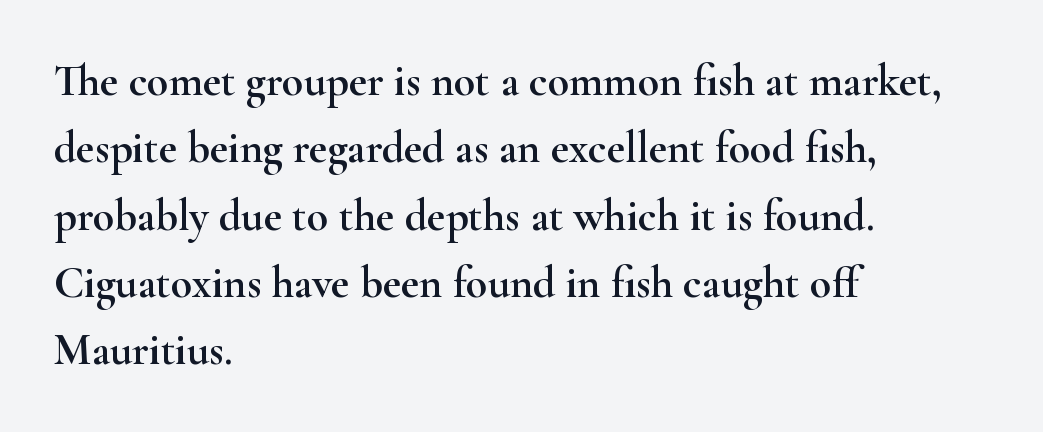
{"serif": "yes", "italic": "no", "width": "wide", "stroke_contrast": "high", "x_height": "small", "monospaced": "no", "underline": "no", "align": "left", "line_spacing": "normal", "line_spacing_ratio": 1.53, "letter_spacing": "normal", "letter_spacing_em": 0.0, "glyph_px": 44}
